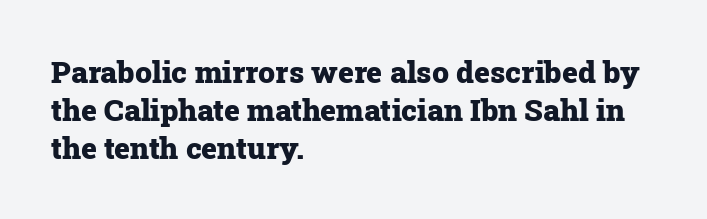
Observe the serifs anchoring each vertical stroke in this sample. Regarding leading, the lines here are spaced in the standard way. Teacher's note: observe the even left margin — that is flush-left alignment. Caption: standard tracking, unaltered. Quick note: not italic, upright. Descenders are the only things crossing below the line.
